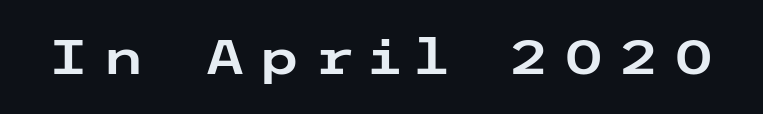
No feet cap the strokes, marking this as sans-serif type. Unmarked baselines from the first word to the last. Look at the tracking — it's clearly loosened, letters drifting apart. Every stem runs plumb, perpendicular to the baseline.
